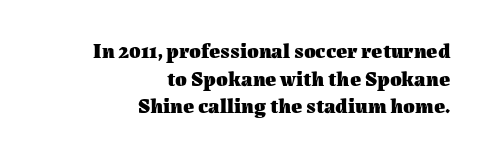
Q: Is the text bold? A: Yes.
Q: Is the text italic (slanted)? A: No, it is upright.
Q: Is the text underlined? A: No.
Q: How is the paragraph aligned? A: Right-aligned.
Q: Is the spacing between letters normal or unusually wide? A: Normal.
Q: Is the spacing between lines tight, normal or loose? A: Normal.
